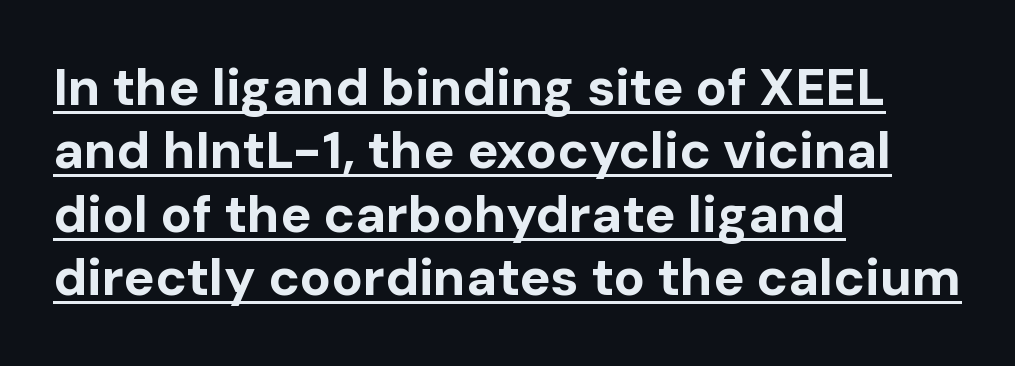
{"serif": "no", "italic": "no", "bold": "yes", "weight": "bold", "width": "normal", "stroke_contrast": "low", "x_height": "medium", "monospaced": "no", "underline": "yes", "align": "left", "line_spacing_ratio": 1.22, "letter_spacing": "normal", "letter_spacing_em": 0.0, "glyph_px": 52}
